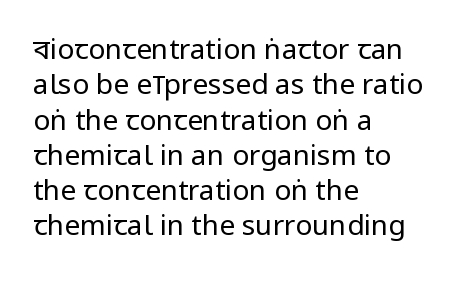
The setting favours the left margin, as ordinary paragraphs usually do. The letters stand straight up with perfectly vertical stems. The passage shown is not bold in any degree. Each new line begins a customary step beneath the previous one. These lines keep a tight, regular rhythm from letter to letter. Nobody drew a line under any word here.
